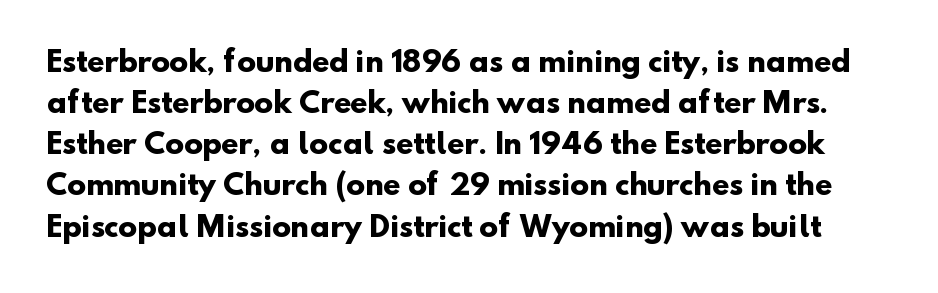
You could not count columns in this text — the font is proportionally spaced. These lines sit exactly where default settings would place them. What kind of face is this? One without serifs — a sans. These lines carry a lot of weight — the face is fully bold. Standard letterfit; no display-style spreading of the glyphs. The foot of each line stays bare and open.
